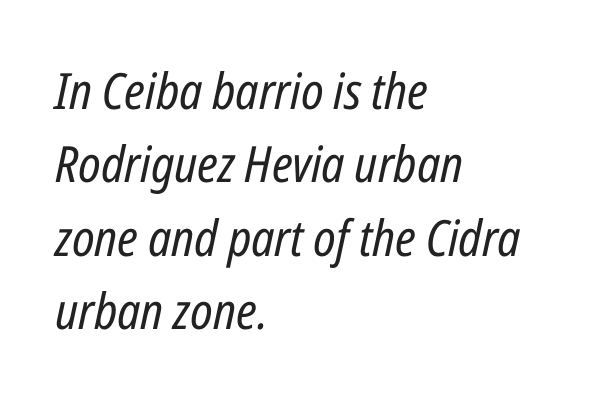
{"italic": "yes", "lean": "right", "slant_degrees": 12, "bold": "no", "weight": "regular", "width": "condensed", "stroke_contrast": "low", "x_height": "medium", "monospaced": "no", "underline": "no", "align": "left", "line_spacing": "normal", "line_spacing_ratio": 1.47, "letter_spacing": "normal", "letter_spacing_em": 0.0, "glyph_px": 50}
